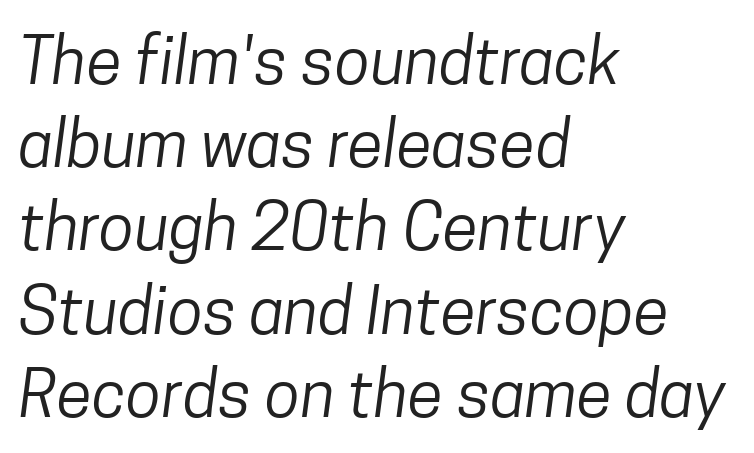
The image shows 65 px regular-weight, condensed sans-serif type; set left-aligned, normal line spacing (1.28x), normal letter spacing, not underlined; low stroke contrast and a medium x-height.
